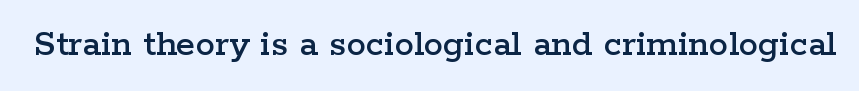
Q: Is the text italic (slanted)? A: No, it is upright.
Q: Is the typeface a serif or a sans-serif typeface? A: Serif.
Q: Is the text underlined? A: No.
Q: Is the spacing between letters normal or unusually wide? A: Normal.
Q: Width (condensed, normal, or wide)? A: Wide.
Q: Stroke contrast? A: Low.
Q: x-height? A: Medium.
Q: Monospaced? A: No.
